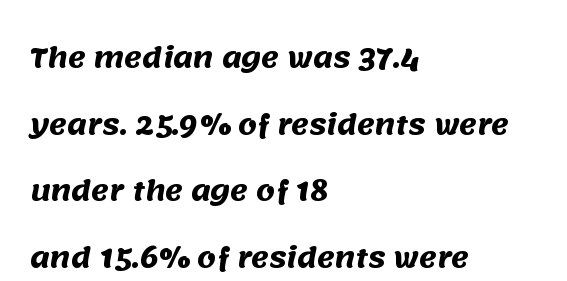
Summary of weight: heavy, a full bold. Each word holds together tightly as a unit, with standard inter-letter gaps. Lines of text with bare space underneath. Short and long lines alike share a common starting point at left.
